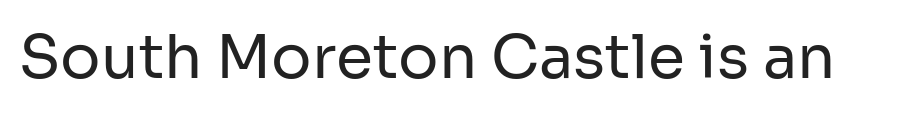
Q: Is the text bold? A: No.
Q: Is the text italic (slanted)? A: No, it is upright.
Q: Is the typeface a serif or a sans-serif typeface? A: Sans-serif.
Q: Is the text underlined? A: No.
Q: Is the spacing between letters normal or unusually wide? A: Normal.
Q: Width (condensed, normal, or wide)? A: Normal.
Q: Stroke contrast? A: Low.
Q: x-height? A: Medium.
Q: Monospaced? A: No.
